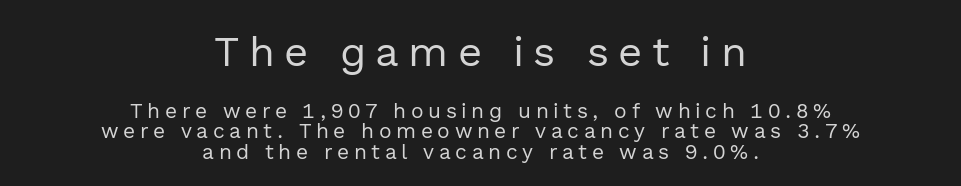
Nope, not italic — everything's standing straight. Horizontally, the lines are justified to the midpoint only. The face used here is a sans, in the tradition of grotesques and geometrics. If you squint, the top block still reads clearly — it's the larger of the two. Whoever set this chose condensed vertical rhythm over breathing room.
